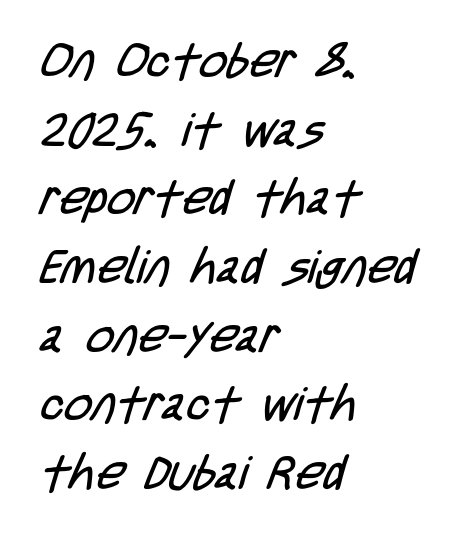
{"serif": "no", "bold": "no", "weight": "regular", "width": "condensed", "stroke_contrast": "low", "x_height": "large", "monospaced": "no", "underline": "no", "align": "left", "line_spacing": "normal", "line_spacing_ratio": 1.43, "letter_spacing": "normal", "letter_spacing_em": 0.0, "glyph_px": 48}
